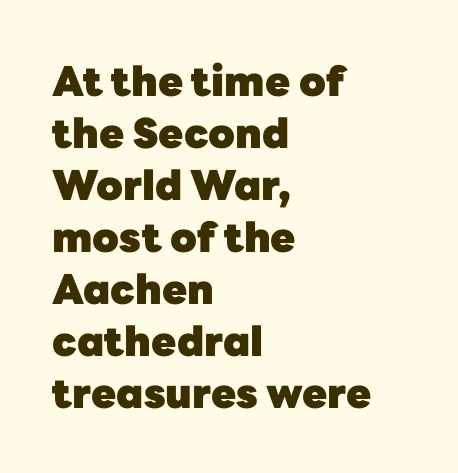
The strokes are fattened all the way to bold. You can tell it's not italic because the verticals are truly vertical. Spacing verdict: proportional, widths tailored to each character. This sample uses plain, unmodified letter spacing. Rule under the text: the space is simply empty. Vertically, the passage feels balanced, rows spaced as you'd expect.
